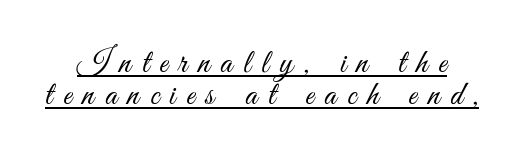
The designer dialed line spacing down below the default. A rule runs beneath these lines of type. Honestly, the letter spacing is so wide it's the main thing you notice.
